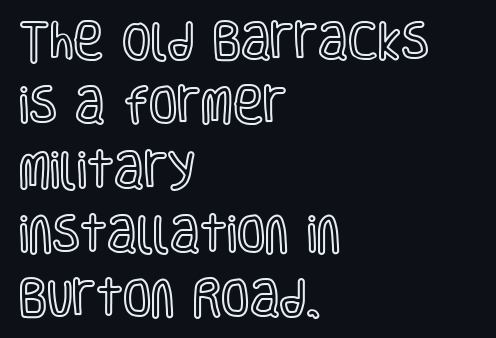
These lines sit exactly where default settings would place them. Has an underline been added? It has not. Varying glyph widths throughout — classic text-font behaviour. In CSS terms this would be text-align: left. Vertical strokes here are truly vertical. Characters follow at the spacing the type designer built in.
